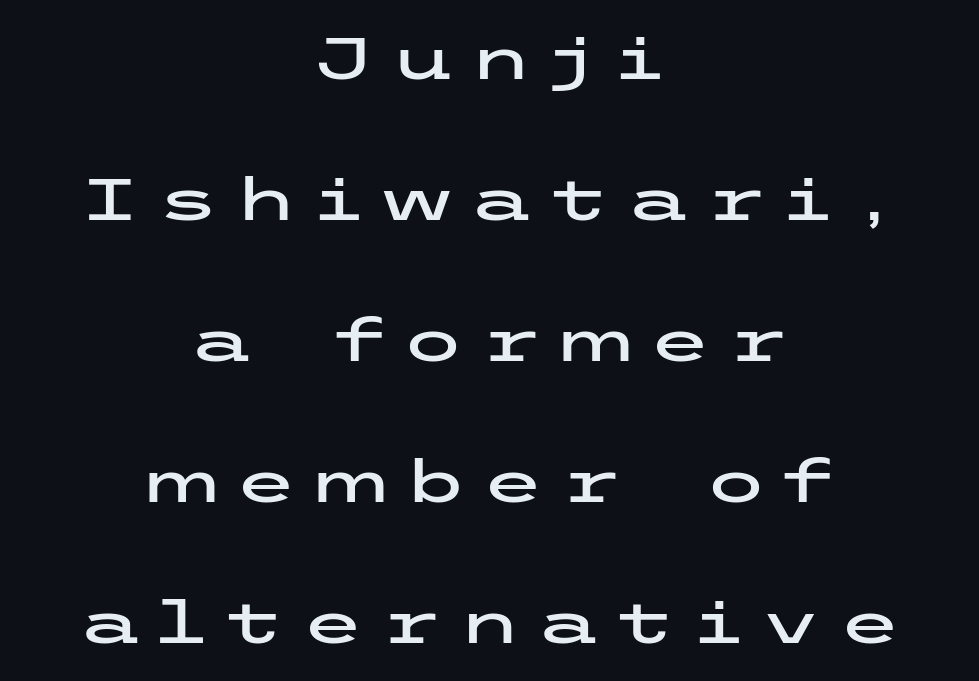
The image shows 58 px wide sans-serif type, upright; set centered, loose line spacing (2.43x), unusually wide letter spacing (+0.25 em), not underlined; low stroke contrast and a medium x-height.
